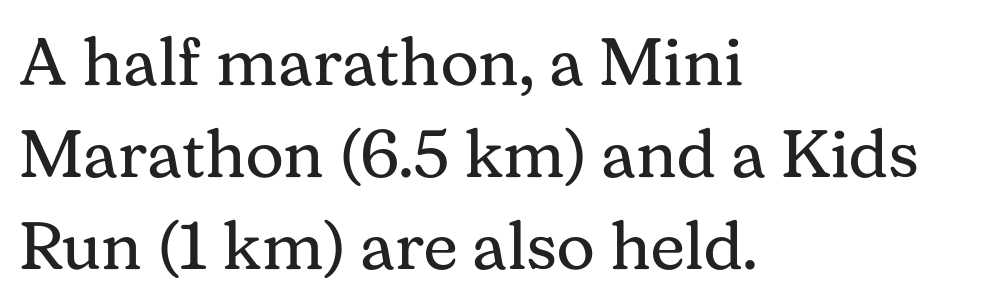
Q: Is the text bold? A: No.
Q: Is the text italic (slanted)? A: No, it is upright.
Q: Is the typeface a serif or a sans-serif typeface? A: Serif.
Q: Is the text underlined? A: No.
Q: How is the paragraph aligned? A: Left-aligned.
Q: Is the spacing between letters normal or unusually wide? A: Normal.
Q: Is the spacing between lines tight, normal or loose? A: Normal.
Q: Width (condensed, normal, or wide)? A: Normal.
Q: Stroke contrast? A: Medium.
Q: x-height? A: Medium.
Q: Monospaced? A: No.
